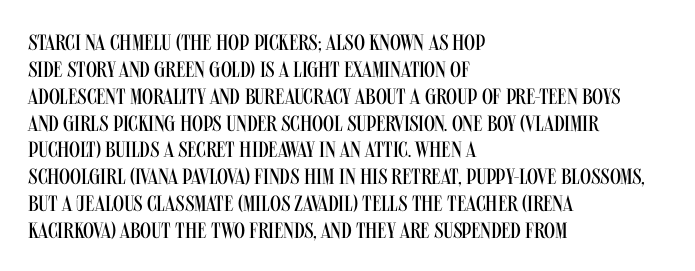
Q: Is the text bold? A: No.
Q: Is the text italic (slanted)? A: No, it is upright.
Q: Is the text underlined? A: No.
Q: How is the paragraph aligned? A: Left-aligned.
Q: Is the spacing between letters normal or unusually wide? A: Normal.
